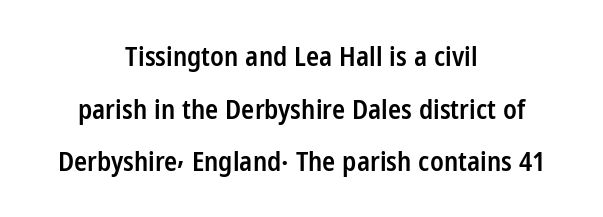
{"italic": "no", "bold": "semi", "underline": "no", "align": "center", "line_spacing": "loose", "line_spacing_ratio": 1.95, "letter_spacing": "normal", "letter_spacing_em": 0.0, "glyph_px": 27}
